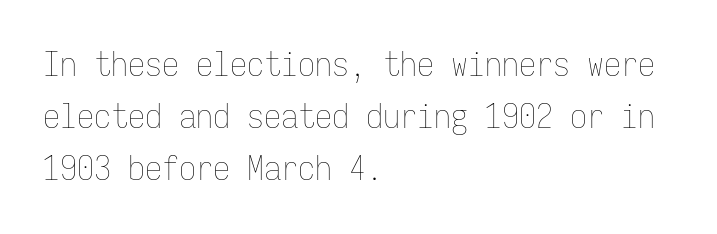
The image shows 34 px thin, condensed type, upright, monospaced; set left-aligned, normal line spacing (1.53x), normal letter spacing, not underlined; low stroke contrast and a medium x-height.
